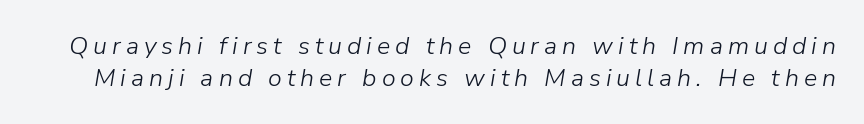
The letters look calm and open, with moderate or lighter stems. The passage shown leans; its letterforms are oblique. Caption: expanded tracking, letters set apart. Evenly set lines give the paragraph a standard silhouette. The words here are not underlined.
